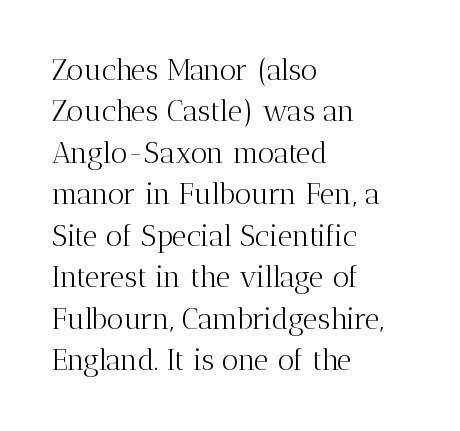
The image shows 29 px light serif type, upright; set left-aligned, normal line spacing (1.43x), normal letter spacing, not underlined; medium stroke contrast and a medium x-height.
